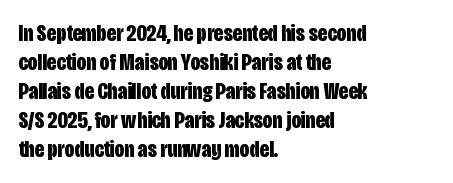
Q: Is the text bold? A: Yes.
Q: Is the text italic (slanted)? A: No, it is upright.
Q: Is the text underlined? A: No.
Q: How is the paragraph aligned? A: Left-aligned.
Q: Is the spacing between letters normal or unusually wide? A: Normal.
